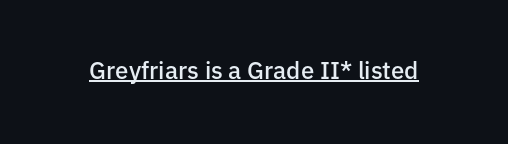
The image shows 24 px text type, upright; set normal letter spacing, underlined.
